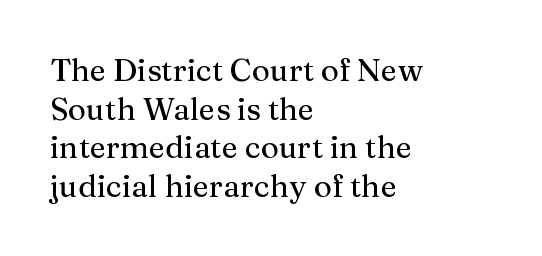
Q: Is the text italic (slanted)? A: No, it is upright.
Q: Is the typeface a serif or a sans-serif typeface? A: Serif.
Q: Is the text underlined? A: No.
Q: How is the paragraph aligned? A: Left-aligned.
Q: Is the spacing between letters normal or unusually wide? A: Normal.
Q: Is the spacing between lines tight, normal or loose? A: Normal.
Q: Width (condensed, normal, or wide)? A: Normal.
Q: Stroke contrast? A: Medium.
Q: x-height? A: Medium.
Q: Monospaced? A: No.
